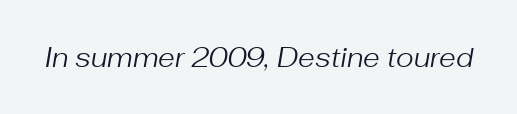
Q: Is the text bold? A: No.
Q: Is the text italic (slanted)? A: Yes, it leans right by about 10 degrees.
Q: Is the text underlined? A: No.
Q: Is the spacing between letters normal or unusually wide? A: Normal.
